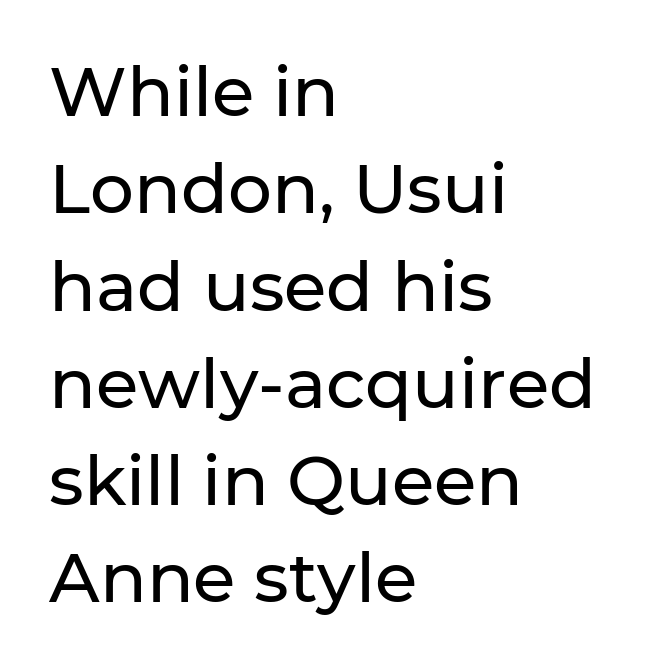
Q: Is the text italic (slanted)? A: No, it is upright.
Q: Is the typeface a serif or a sans-serif typeface? A: Sans-serif.
Q: Is the text underlined? A: No.
Q: How is the paragraph aligned? A: Left-aligned.
Q: Is the spacing between letters normal or unusually wide? A: Normal.
Q: Is the spacing between lines tight, normal or loose? A: Normal.
Q: Width (condensed, normal, or wide)? A: Normal.
Q: Stroke contrast? A: Low.
Q: x-height? A: Medium.
Q: Monospaced? A: No.
